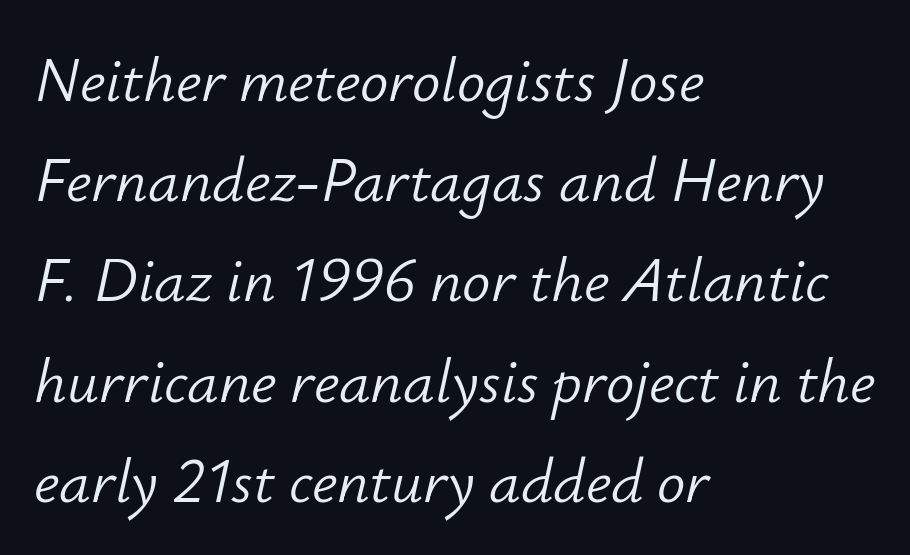
{"italic": "yes", "lean": "right", "slant_degrees": 12, "bold": "no", "weight": "light", "width": "normal", "stroke_contrast": "low", "x_height": "small", "monospaced": "no", "underline": "no", "align": "left", "line_spacing": "normal", "line_spacing_ratio": 1.59, "letter_spacing": "normal", "letter_spacing_em": 0.0, "glyph_px": 63}
